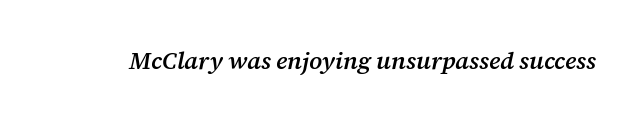
The image shows 24 px text type, italic (leaning right); set normal letter spacing, not underlined.
